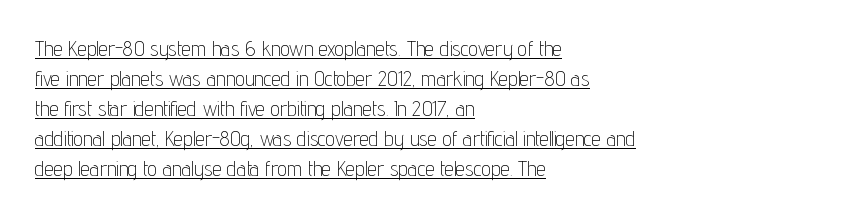
Q: Is the text bold? A: No.
Q: Is the text italic (slanted)? A: No, it is upright.
Q: Is the text underlined? A: Yes.
Q: How is the paragraph aligned? A: Left-aligned.
Q: Is the spacing between letters normal or unusually wide? A: Normal.
Q: Is the spacing between lines tight, normal or loose? A: Normal.
